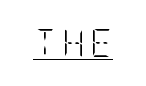
The image shows 28 px light, condensed type, upright; set underlined; low stroke contrast and a large x-height.
